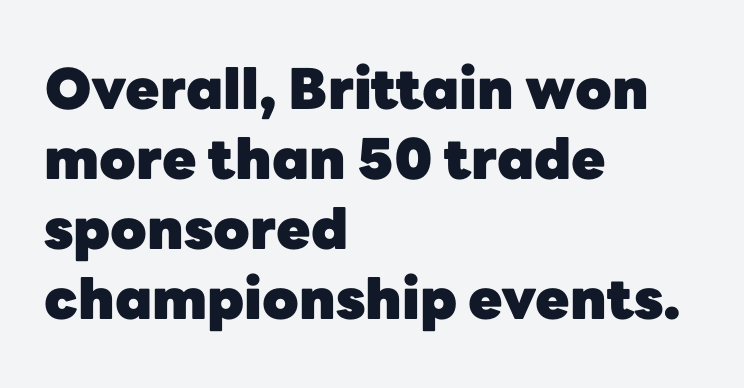
{"serif": "no", "italic": "no", "bold": "yes", "weight": "heavy", "width": "normal", "stroke_contrast": "low", "x_height": "medium", "monospaced": "no", "underline": "no", "align": "left", "line_spacing": "normal", "line_spacing_ratio": 1.25, "letter_spacing": "normal", "letter_spacing_em": 0.0, "glyph_px": 56}
